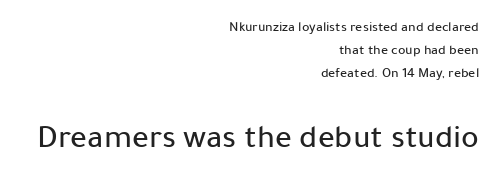
Rows of type keep a routine distance in the vertical direction. The passage shown is typed in a proportional face where columns would drift. Style check: upright. A typesetter would call this zero additional tracking. Casual observation: everything's shoved over to the right. What kind of face is this? One without serifs — a sans.
